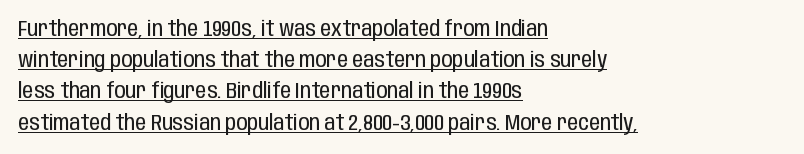
The image shows 22 px text type, upright; set left-aligned, normal line spacing (1.42x), normal letter spacing, underlined.
